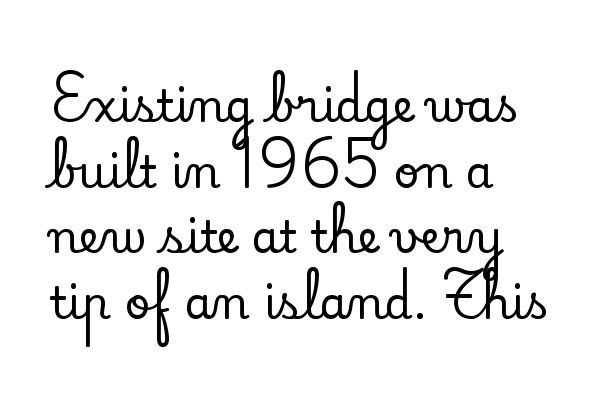
The image shows 45 px serif type, upright; set left-aligned, normal line spacing (1.46x), normal letter spacing, not underlined; low stroke contrast and a small x-height.
